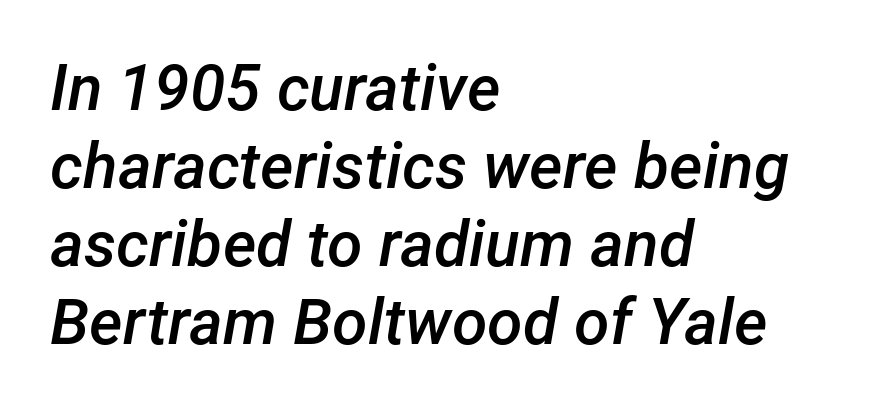
The setting favours the left margin, as ordinary paragraphs usually do. A fair bit of extra ink — the face is semibold, not bold. The rendering uses natural spacing where letterforms have individual widths. The specimen omits any rule beneath the text block's lines.
